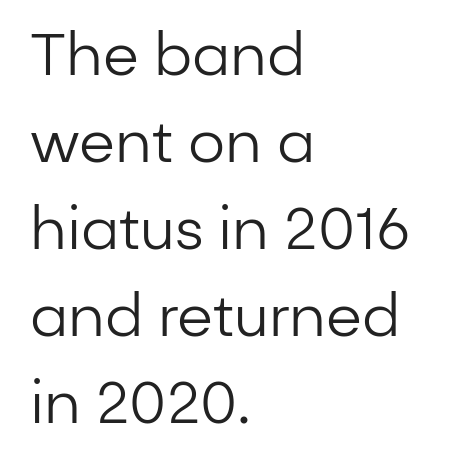
The image shows 58 px regular-weight sans-serif type, upright; set left-aligned, normal line spacing (1.5x), normal letter spacing, not underlined; low stroke contrast and a medium x-height.
